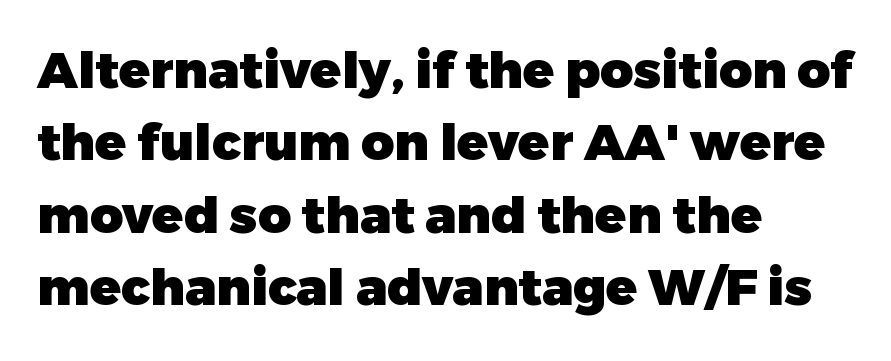
The text block is weighted toward the left margin, trailing off unevenly rightward. Here the glyphs are tracked normally, forming tight word shapes. Strokes here are thick enough to call this a true bold. This is sans-serif lettering, the kind often seen on screens and signage.
